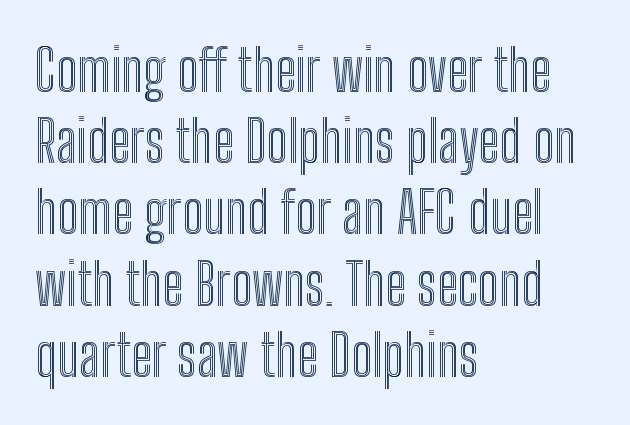
The image shows 57 px condensed type, upright; set left-aligned, normal line spacing (1.25x), normal letter spacing, not underlined; a medium x-height.
